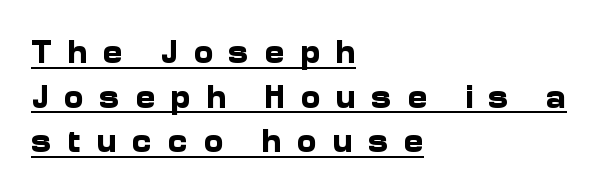
The image shows 34 px bold sans-serif type, upright; set left-aligned, normal line spacing (1.31x), unusually wide letter spacing (+0.45 em), underlined; low stroke contrast and a medium x-height.
